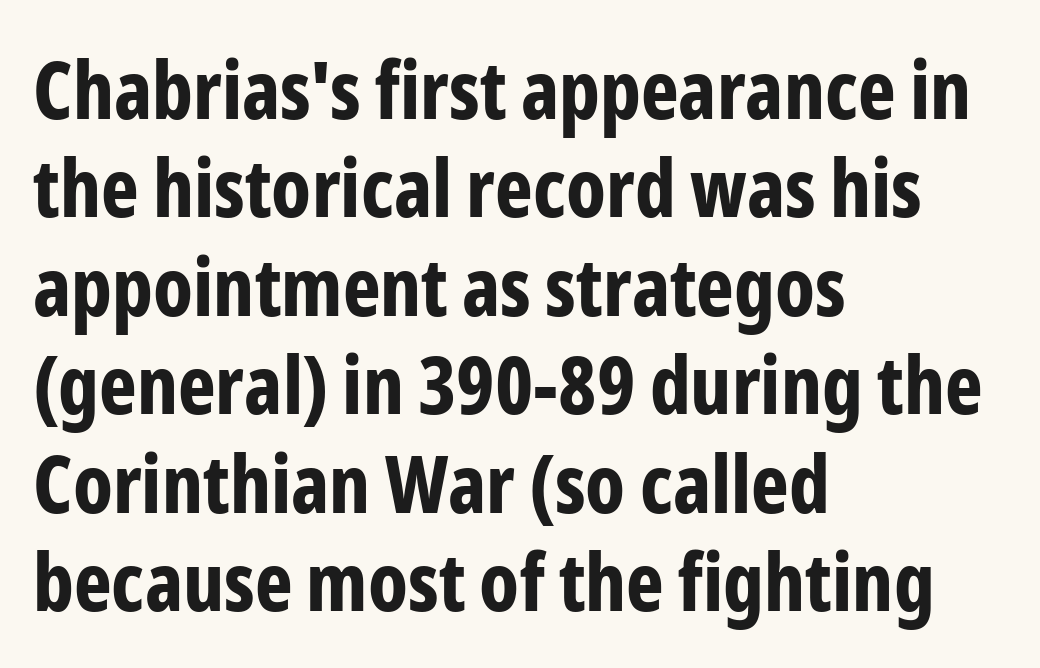
The rendering uses a bold face; every stroke is thick and dark. These lines are rendered in a variable-pitch font. Posture: upright roman. Teacher's note: observe the even left margin — that is flush-left alignment.
